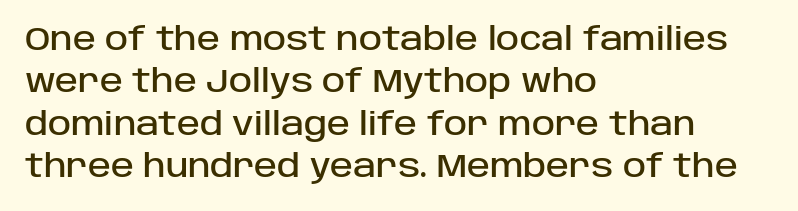
Caption: multi-line text, flush left, ragged right. The letters stand straight up with perfectly vertical stems. No feet cap the strokes, marking this as sans-serif type. Quick note: interline space is typical. The rendering uses natural spacing where letterforms have individual widths. This rendering leaves character spacing at its baseline value.
